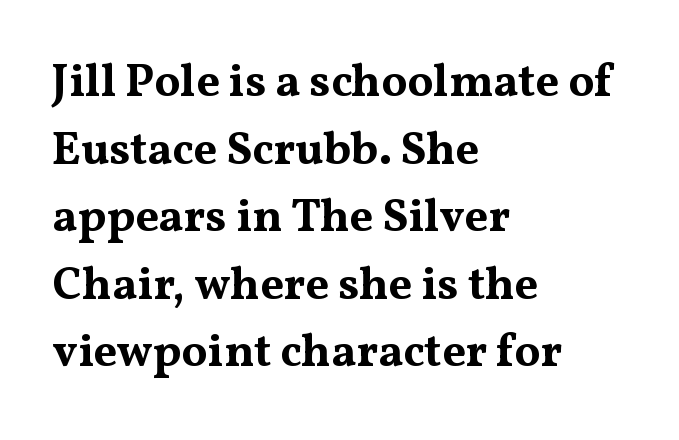
{"serif": "yes", "italic": "no", "bold": "yes", "weight": "bold", "width": "wide", "stroke_contrast": "medium", "x_height": "medium", "monospaced": "no", "underline": "no", "align": "left", "line_spacing": "normal", "line_spacing_ratio": 1.47, "letter_spacing": "normal", "letter_spacing_em": 0.0, "glyph_px": 46}
